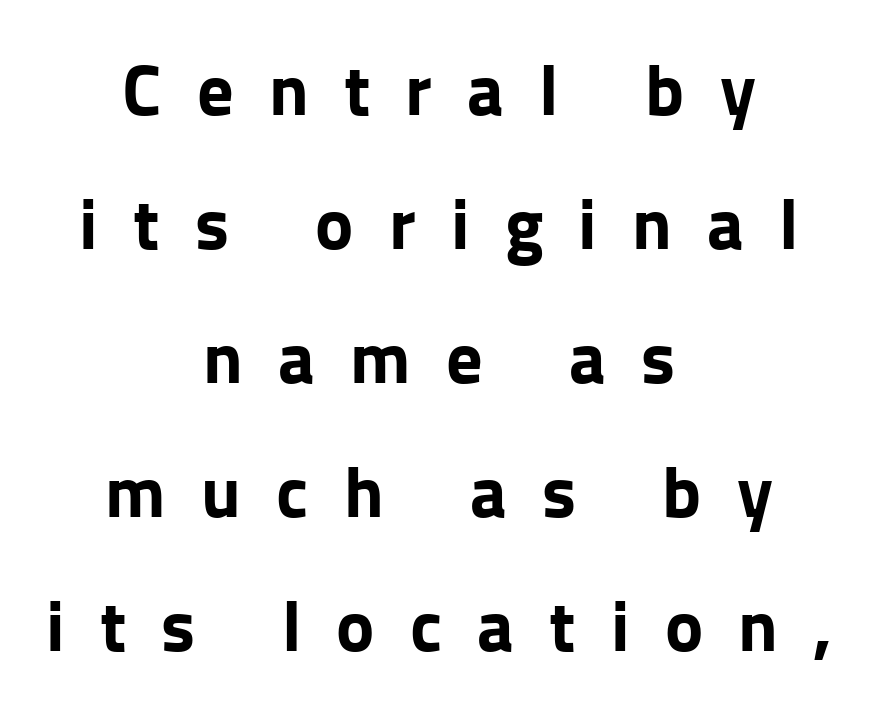
Q: Is the text bold? A: Yes.
Q: Is the text italic (slanted)? A: No, it is upright.
Q: Is the typeface a serif or a sans-serif typeface? A: Sans-serif.
Q: Is the text underlined? A: No.
Q: How is the paragraph aligned? A: Centered.
Q: Is the spacing between letters normal or unusually wide? A: Unusually wide.
Q: Width (condensed, normal, or wide)? A: Normal.
Q: Stroke contrast? A: Low.
Q: x-height? A: Medium.
Q: Monospaced? A: No.
